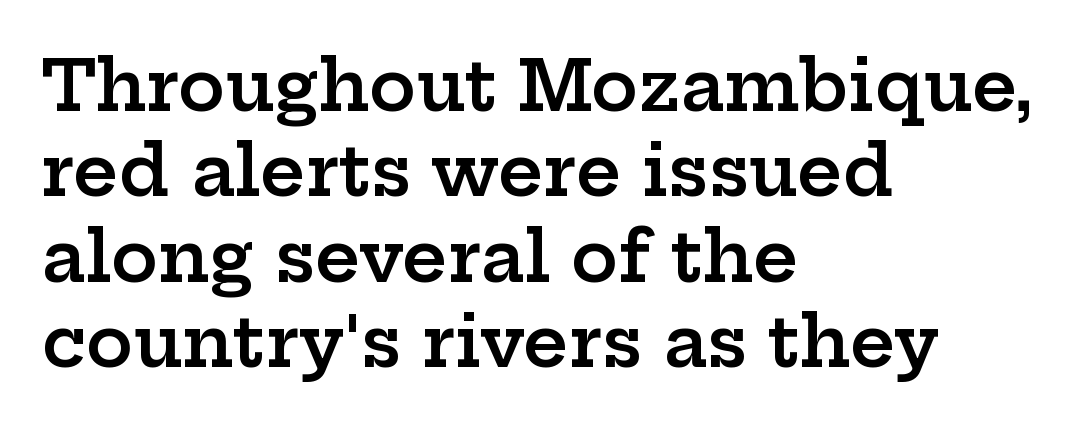
In terms of letterform style, serifs are clearly present. The axis of the letterforms is exactly vertical. Looks like regular typesetting: each glyph gets only the width it needs. Casual observation: everything's shoved over to the left. Weight check: semibold — heavier than regular, not quite bold. The area under the type is left untouched.
